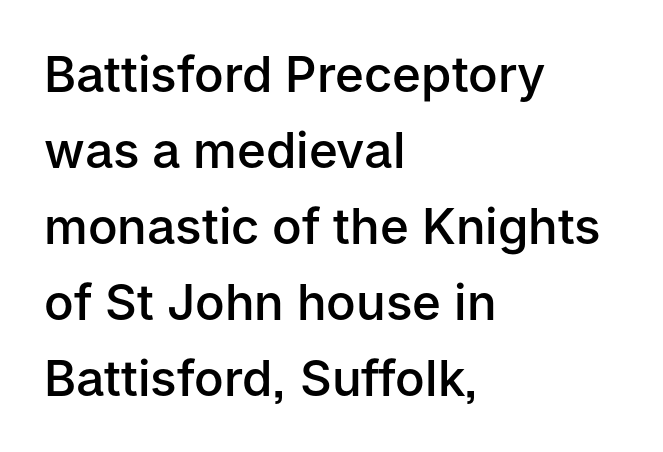
The image shows 49 px semibold sans-serif type, upright; set left-aligned, normal line spacing (1.55x), normal letter spacing, not underlined; low stroke contrast and a medium x-height.
